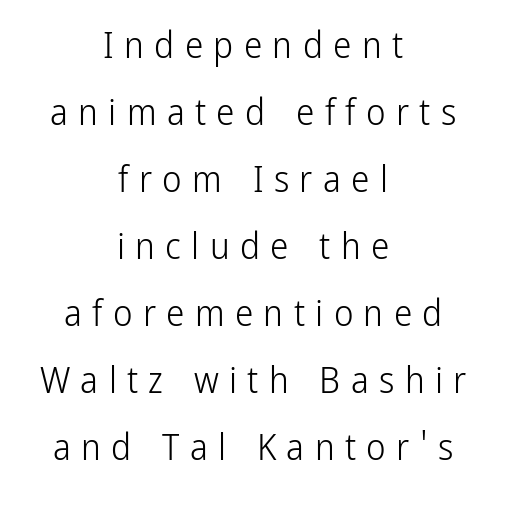
Posture: upright roman. Regarding serifs, this sample does without them. What stands out about the letter spacing? Its width — letters are far apart. The setting favours the middle, as headings and verse often do. The zone under the glyphs is completely vacant. The letters advance in unequal steps, a hallmark of proportional type.
